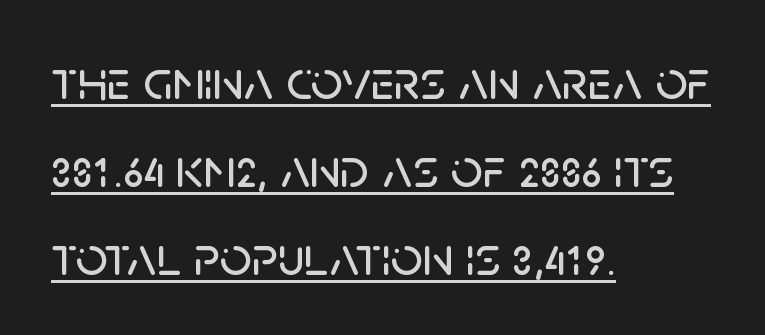
The image shows 56 px sans-serif type, upright; set left-aligned, normal line spacing (1.57x), normal letter spacing, underlined; low stroke contrast and a large x-height.
